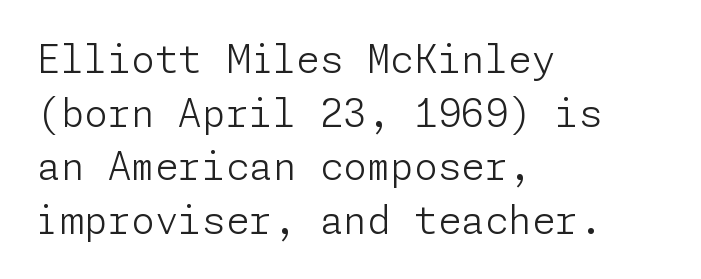
The image shows 38 px light sans-serif type, upright; set left-aligned, normal line spacing (1.41x), normal letter spacing, not underlined; low stroke contrast and a medium x-height.
